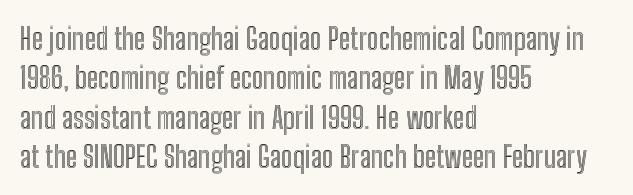
{"italic": "no", "width": "condensed", "x_height": "medium", "monospaced": "no", "underline": "no", "align": "left", "line_spacing": "normal", "line_spacing_ratio": 1.31, "letter_spacing": "normal", "letter_spacing_em": 0.0, "glyph_px": 30}
